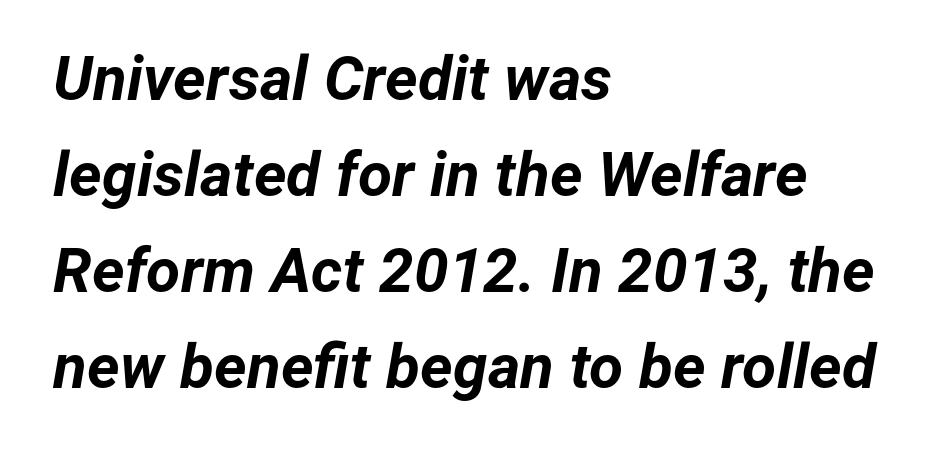
Proportional: the letters do not fall into vertical columns. Each new line begins a customary step beneath the previous one. A student would call this left alignment; a typographer would say flush left, rag right. Observe the lean: these are italic letterforms. Rule under the text: the space is simply empty. As a designer I'd log this as weight 700, bold.
